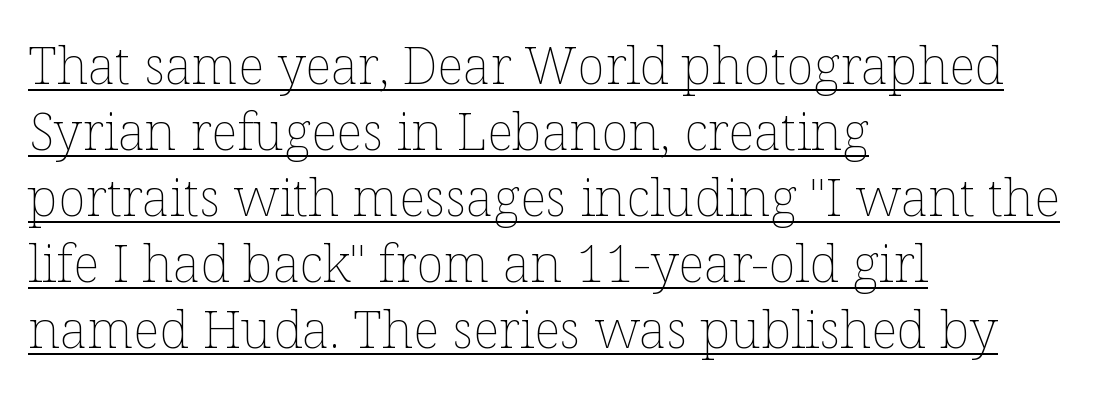
Q: Is the text bold? A: No.
Q: Is the text italic (slanted)? A: No, it is upright.
Q: Is the text underlined? A: Yes.
Q: How is the paragraph aligned? A: Left-aligned.
Q: Is the spacing between letters normal or unusually wide? A: Normal.
Q: Is the spacing between lines tight, normal or loose? A: Normal.
Q: Width (condensed, normal, or wide)? A: Normal.
Q: Stroke contrast? A: Low.
Q: x-height? A: Medium.
Q: Monospaced? A: No.
